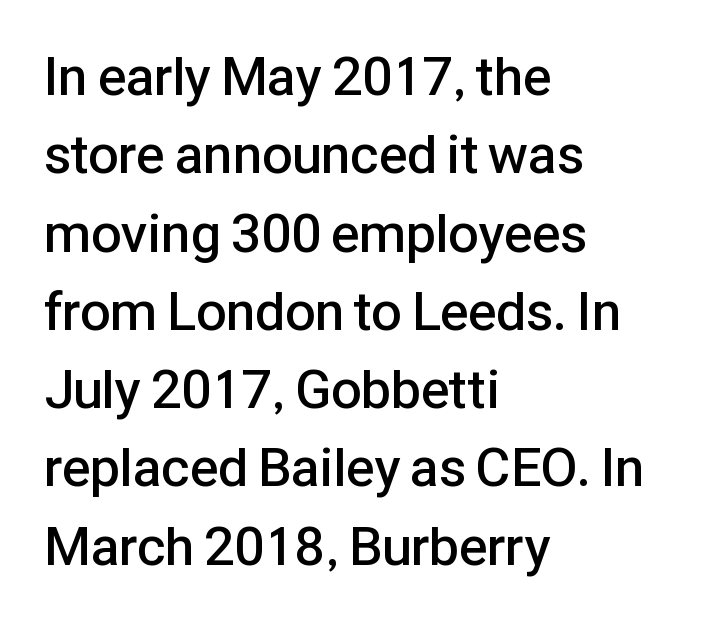
The image shows 54 px semibold sans-serif type, upright; set left-aligned, normal line spacing (1.45x), normal letter spacing, not underlined; low stroke contrast and a medium x-height.
